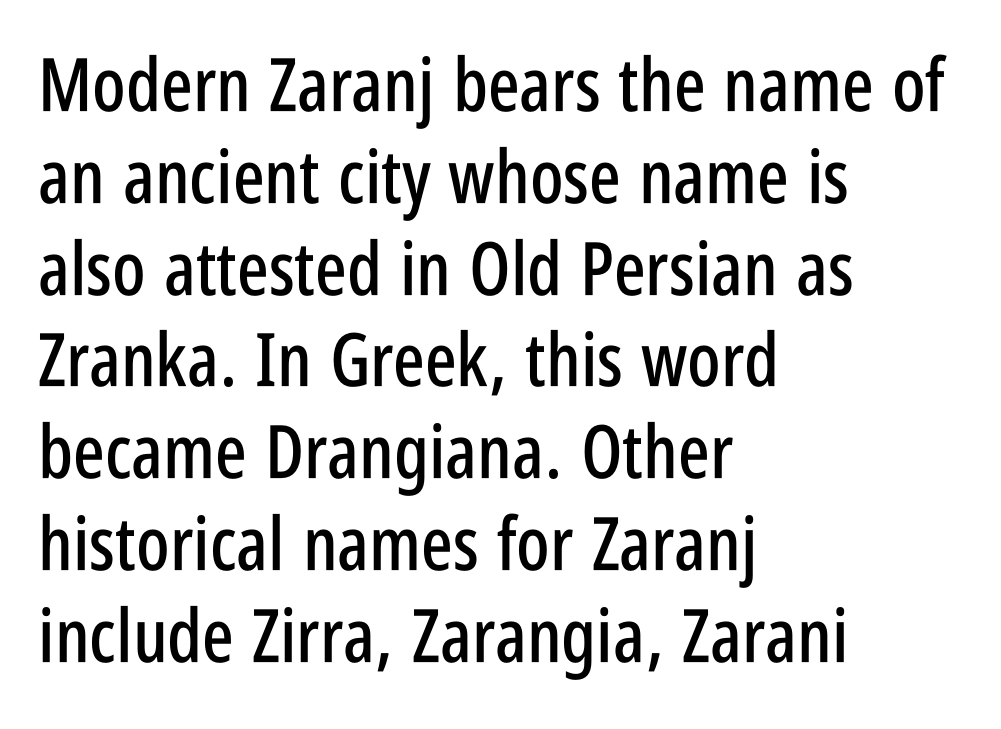
Looks like regular typesetting: each glyph gets only the width it needs. This sample is left-justified, so line endings fall wherever the words run out. If you drew a line through each stem, it would be perfectly vertical. The face used here is rendered with its standard letterfit. Beneath every word, the page is bare. This is sans-serif lettering, the kind often seen on screens and signage.
